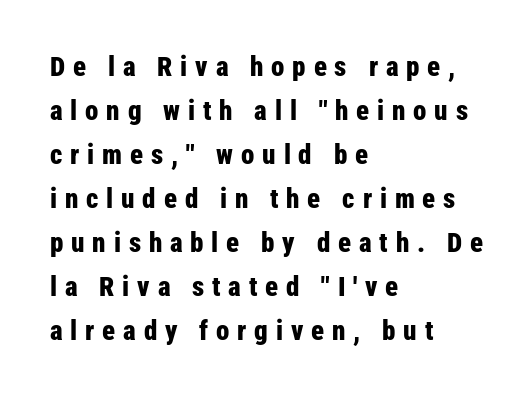
The specimen omits any rule beneath the text block's lines. Notice how the stems are strictly vertical — no italics here. The rag falls on the right side of this text block. Its strokes are broad and dark, the hallmark of bold type. The rendering uses a moderate line-height, typical for paragraphs.
